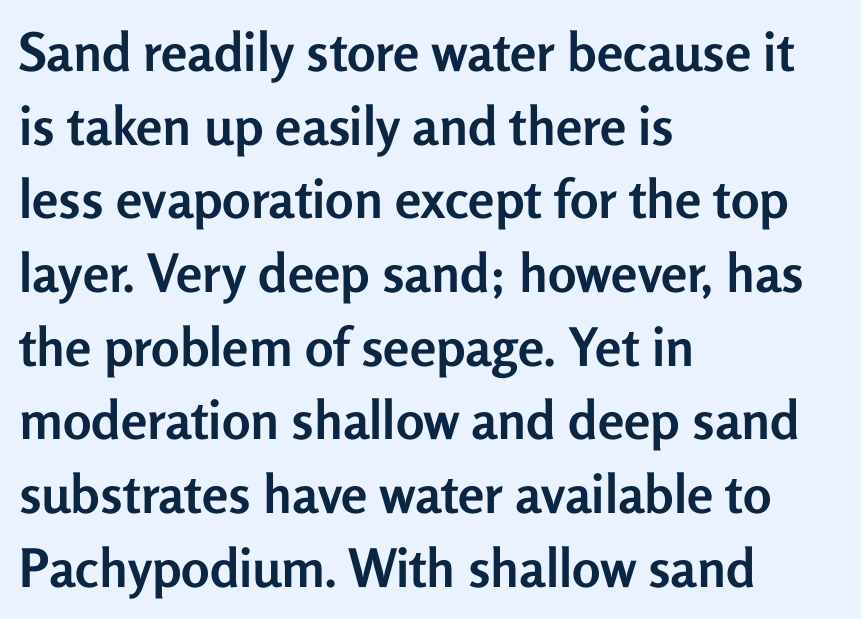
Character widths vary here, with narrow letters taking less room than wide ones. Typographic density is high because the face is bold. Summary of vertical rhythm: regular, with standard interline spacing. The text was rendered using a sans face with plain stroke endings.
